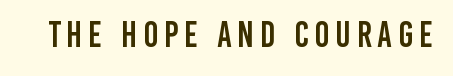
Q: Is the text italic (slanted)? A: No, it is upright.
Q: Is the typeface a serif or a sans-serif typeface? A: Sans-serif.
Q: Is the text underlined? A: No.
Q: Width (condensed, normal, or wide)? A: Condensed.
Q: Stroke contrast? A: Low.
Q: x-height? A: Large.
Q: Monospaced? A: No.
